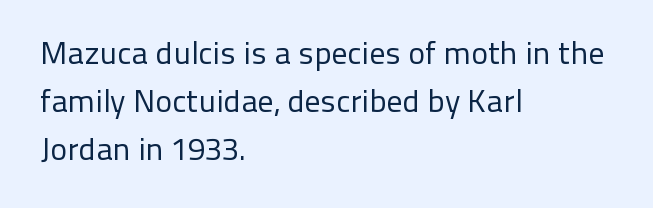
The image shows 32 px regular-weight sans-serif type, upright; set left-aligned, normal line spacing (1.5x), normal letter spacing, not underlined; low stroke contrast and a medium x-height.
